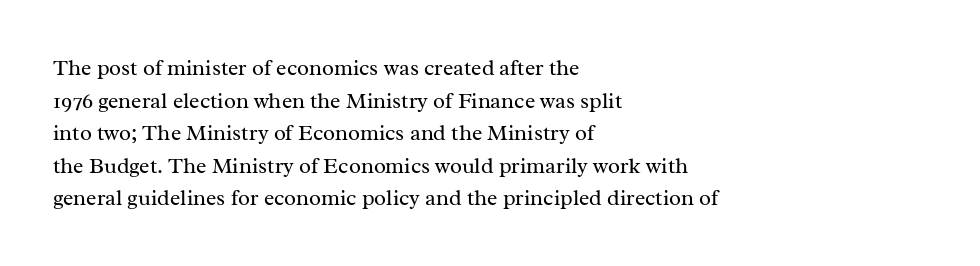
Rows of type keep a routine distance in the vertical direction. The space beneath each line is pristine and unruled. Which margin do the lines hug? The left one — the right edge is uneven. The letterforms sit shoulder to shoulder at normal distance.
